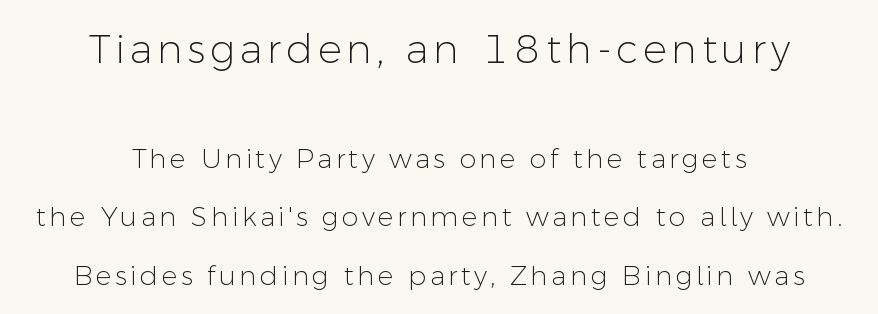
The image shows 40 px light sans-serif type, upright; set centered, loose line spacing (2.17x), not underlined; the first (top) block is 1.48x larger; low stroke contrast and a medium x-height.
